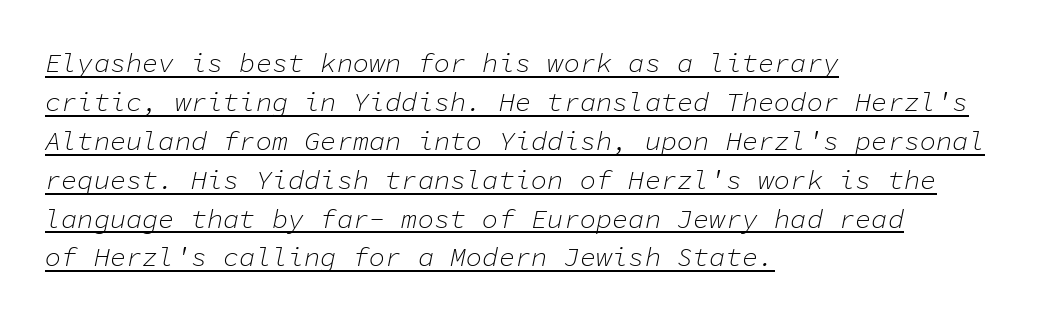
The string is rendered with underlining switched on. Quick note: italic. Each new line begins a customary step beneath the previous one. Nobody touched the tracking dial on this one.
